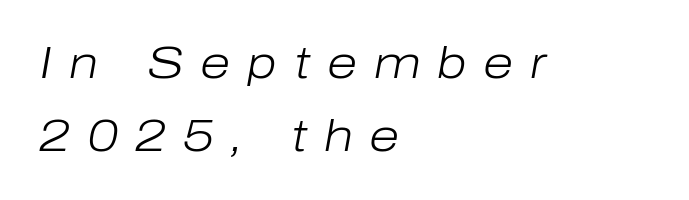
Q: Is the text bold? A: No.
Q: Is the text italic (slanted)? A: Yes, it leans right by about 10 degrees.
Q: Is the text underlined? A: No.
Q: How is the paragraph aligned? A: Left-aligned.
Q: Is the spacing between letters normal or unusually wide? A: Unusually wide.
Q: Is the spacing between lines tight, normal or loose? A: Normal.
Q: Width (condensed, normal, or wide)? A: Normal.
Q: Stroke contrast? A: Low.
Q: x-height? A: Medium.
Q: Monospaced? A: No.
